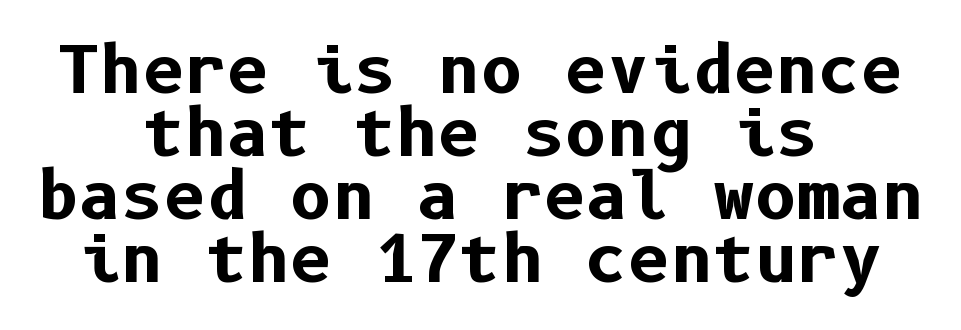
Quick note: underline off. Quick note: not italic, upright. The text was rendered using a sans face with plain stroke endings. A student would call this center alignment; a typographer would say set centered.
